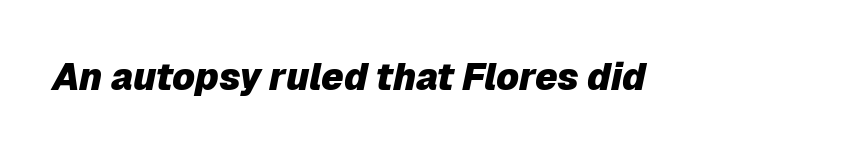
In terms of weight, the rendering is a true, heavy bold. You could not count columns in this text — the font is proportionally spaced. These lines were composed using italics. Nobody drew a line under any word here. Tracking value appears to be zero — textbook default spacing.
